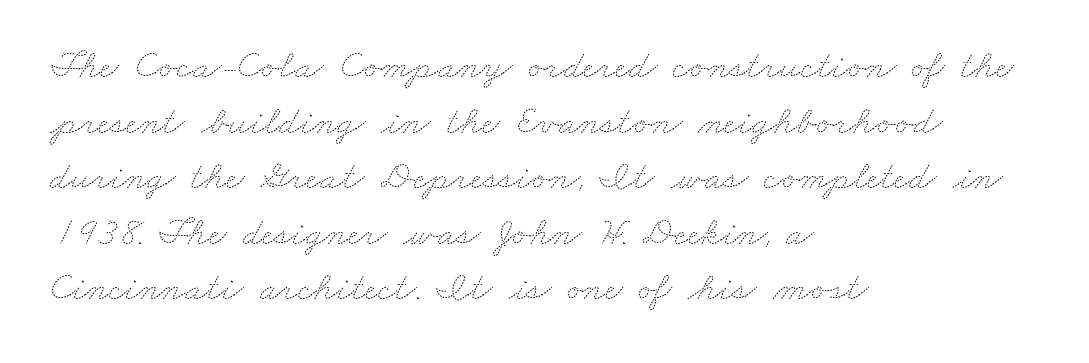
{"bold": "no", "weight": "thin", "width": "wide", "stroke_contrast": "medium", "x_height": "small", "monospaced": "no", "underline": "no", "align": "left", "line_spacing": "normal", "line_spacing_ratio": 1.39, "letter_spacing": "normal", "letter_spacing_em": 0.0, "glyph_px": 40}
